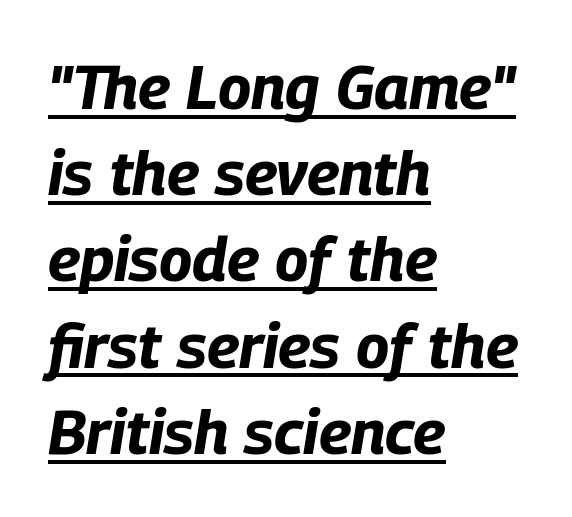
{"italic": "yes", "lean": "right", "slant_degrees": 9, "bold": "yes", "weight": "bold", "width": "condensed", "stroke_contrast": "low", "x_height": "large", "monospaced": "no", "underline": "yes", "align": "left", "line_spacing": "normal", "line_spacing_ratio": 1.39, "letter_spacing": "normal", "letter_spacing_em": 0.0, "glyph_px": 62}
